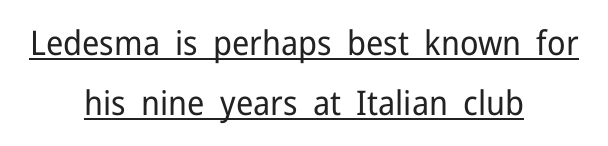
Q: Is the text bold? A: No.
Q: Is the text italic (slanted)? A: No, it is upright.
Q: Is the typeface a serif or a sans-serif typeface? A: Sans-serif.
Q: Is the text underlined? A: Yes.
Q: How is the paragraph aligned? A: Centered.
Q: Is the spacing between letters normal or unusually wide? A: Normal.
Q: Width (condensed, normal, or wide)? A: Normal.
Q: Stroke contrast? A: Low.
Q: x-height? A: Medium.
Q: Monospaced? A: No.
